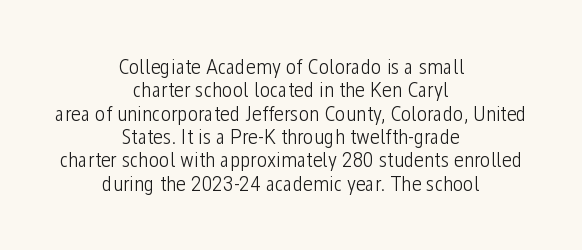
{"italic": "no", "bold": "no", "underline": "no", "align": "center", "line_spacing": "tight", "line_spacing_ratio": 1.06, "letter_spacing": "normal", "letter_spacing_em": 0.0, "glyph_px": 22}
